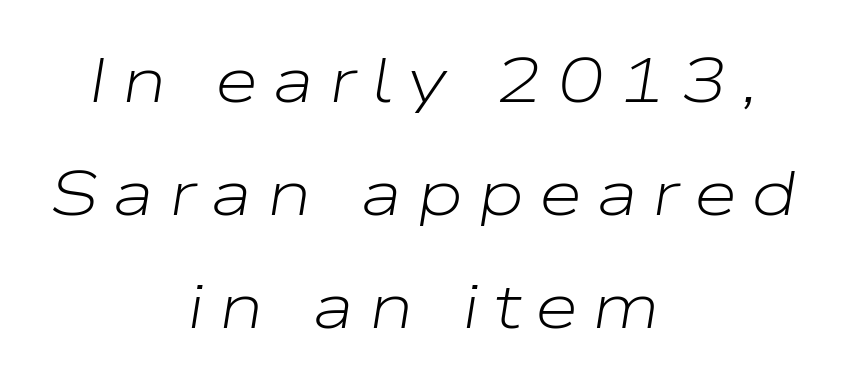
Proportional: the letters do not fall into vertical columns. No heavy texture on the line: the type isn't bold. Compared with typical body copy, the letter spacing here is much looser. These lines stack symmetrically, like a column narrowing and widening about its center.
